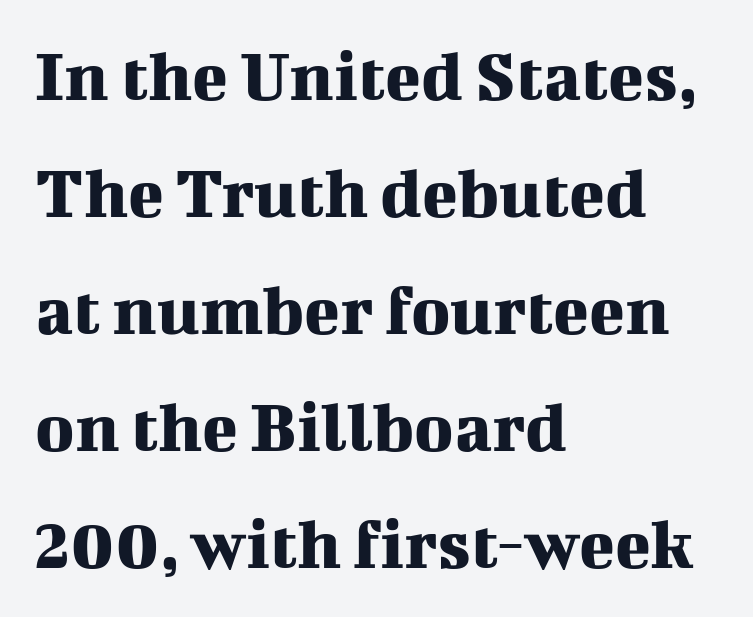
{"serif": "yes", "italic": "no", "width": "normal", "stroke_contrast": "medium", "x_height": "medium", "monospaced": "no", "underline": "no", "align": "left", "line_spacing": "normal", "line_spacing_ratio": 1.58, "letter_spacing": "normal", "letter_spacing_em": 0.0, "glyph_px": 74}
